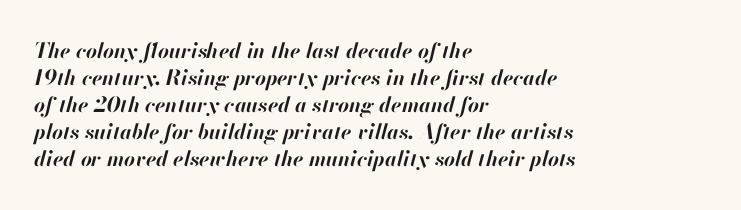
The image shows 21 px bold type, italic (leaning right); set left-aligned, normal line spacing (1.29x), normal letter spacing, not underlined.
